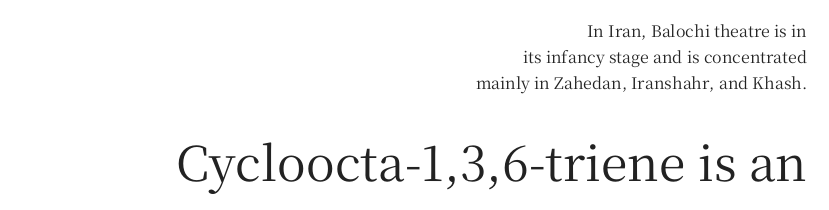
Q: Is the text italic (slanted)? A: No, it is upright.
Q: Is the typeface a serif or a sans-serif typeface? A: Serif.
Q: Is the text underlined? A: No.
Q: How is the paragraph aligned? A: Right-aligned.
Q: Is the spacing between letters normal or unusually wide? A: Normal.
Q: Is the spacing between lines tight, normal or loose? A: Normal.
Q: Which block of text is set in a larger size, the first (top) or the second (bottom)? A: The second (bottom) one.
Q: Width (condensed, normal, or wide)? A: Normal.
Q: Stroke contrast? A: Medium.
Q: x-height? A: Medium.
Q: Monospaced? A: No.
